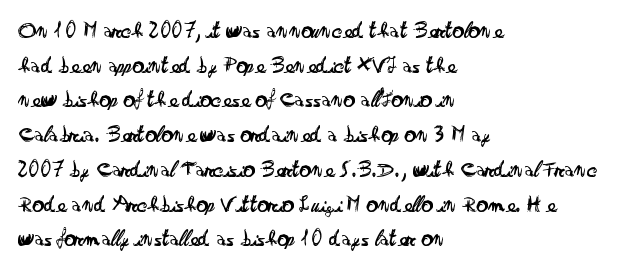
Vertical strokes here are truly vertical. Is the block centered? No — it sits flush against the left margin. Standard letterfit; no display-style spreading of the glyphs. This is not heavy type; no bold has been used.
